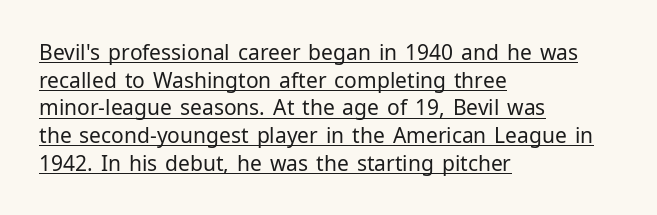
All the whitespace from short lines collects on the right. In designer terms, the underline attribute is active on this setting. Vertical stems look standard width or narrower in stroke. Leading: standard.
